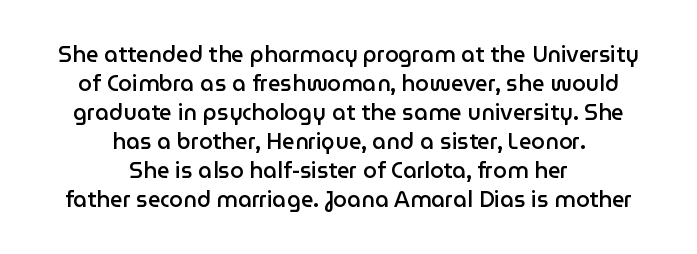
A student would call this center alignment; a typographer would say set centered. Unlike italic type, these characters show no tilt at all. Honestly, the row spacing looks completely unremarkable. The type is set solid horizontally, with unmodified tracking. The glyphs are unaccompanied by any horizontal stroke below them. Weight check: semibold — heavier than regular, not quite bold.
